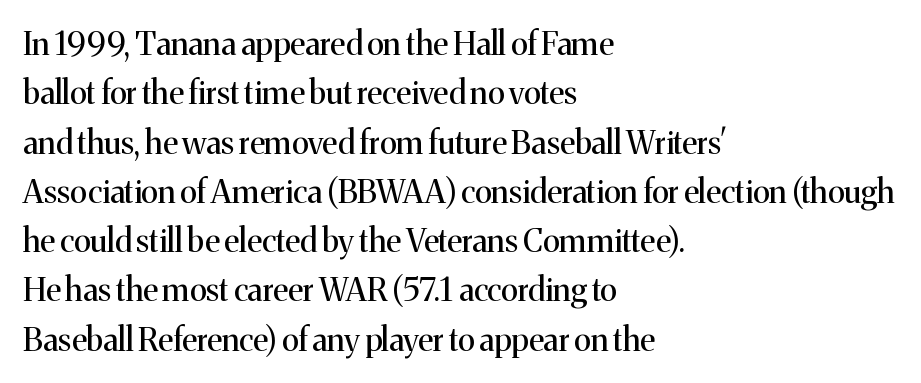
Q: Is the text bold? A: No.
Q: Is the text italic (slanted)? A: No, it is upright.
Q: Is the typeface a serif or a sans-serif typeface? A: Serif.
Q: Is the text underlined? A: No.
Q: How is the paragraph aligned? A: Left-aligned.
Q: Is the spacing between letters normal or unusually wide? A: Normal.
Q: Is the spacing between lines tight, normal or loose? A: Normal.
Q: Width (condensed, normal, or wide)? A: Normal.
Q: Stroke contrast? A: Medium.
Q: x-height? A: Medium.
Q: Monospaced? A: No.
